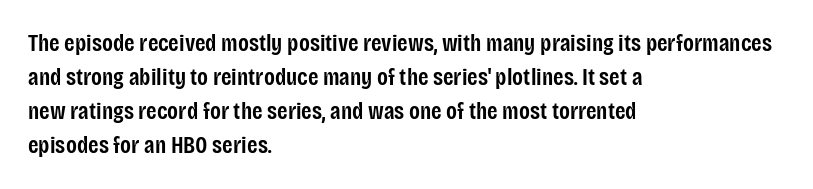
Bold? Not quite — semibold, heavier than regular but stopping short. Caption: standard tracking, unaltered. The setting favours the left margin, as ordinary paragraphs usually do. Leading matches the norm, producing a regular column. If you drew a line through each stem, it would be perfectly vertical. Bare-footed words on every line.
